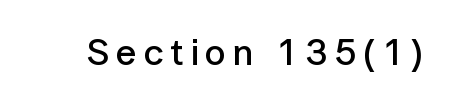
The image shows 37 px semibold sans-serif type, upright; set not underlined; low stroke contrast and a medium x-height.
